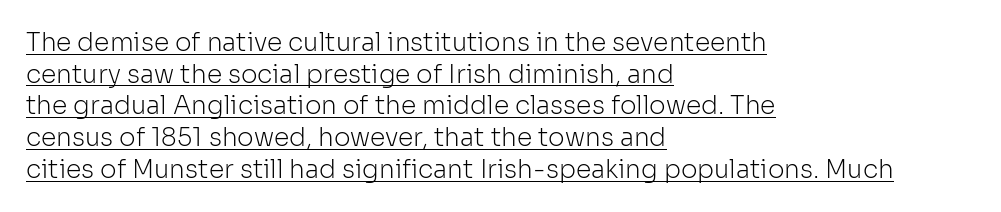
{"italic": "no", "bold": "no", "underline": "yes", "align": "left", "line_spacing": "normal", "line_spacing_ratio": 1.27, "letter_spacing": "normal", "letter_spacing_em": 0.0, "glyph_px": 25}
